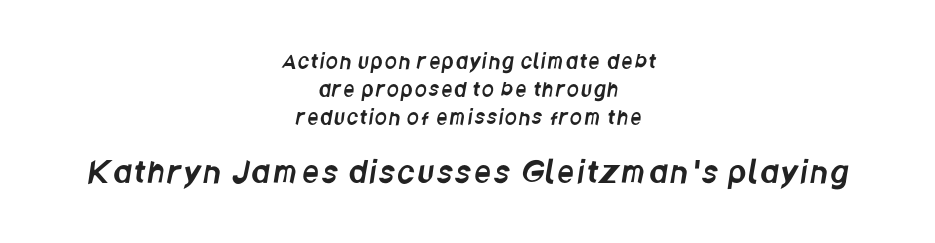
Q: Is the typeface a serif or a sans-serif typeface? A: Sans-serif.
Q: Is the text underlined? A: No.
Q: How is the paragraph aligned? A: Centered.
Q: Is the spacing between lines tight, normal or loose? A: Normal.
Q: Which block of text is set in a larger size, the first (top) or the second (bottom)? A: The second (bottom) one.
Q: Width (condensed, normal, or wide)? A: Condensed.
Q: Stroke contrast? A: Low.
Q: x-height? A: Large.
Q: Monospaced? A: No.
